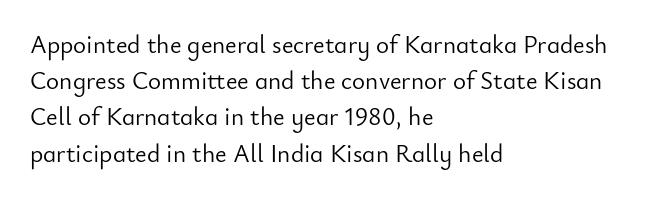
Q: Is the text bold? A: No.
Q: Is the text italic (slanted)? A: No, it is upright.
Q: Is the text underlined? A: No.
Q: How is the paragraph aligned? A: Left-aligned.
Q: Is the spacing between letters normal or unusually wide? A: Normal.
Q: Is the spacing between lines tight, normal or loose? A: Normal.
